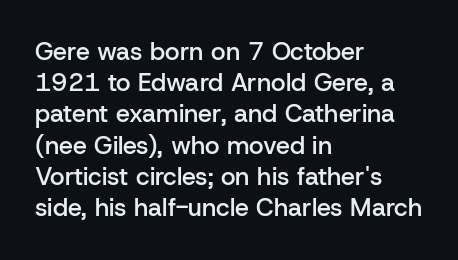
{"italic": "no", "bold": "semi", "underline": "no", "align": "left", "line_spacing": "normal", "line_spacing_ratio": 1.25, "letter_spacing": "normal", "letter_spacing_em": 0.0, "glyph_px": 25}
